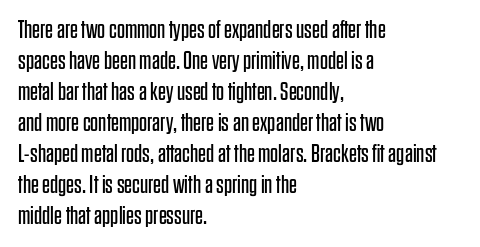
Q: Is the text bold? A: No.
Q: Is the text italic (slanted)? A: No, it is upright.
Q: Is the text underlined? A: No.
Q: How is the paragraph aligned? A: Left-aligned.
Q: Is the spacing between letters normal or unusually wide? A: Normal.
